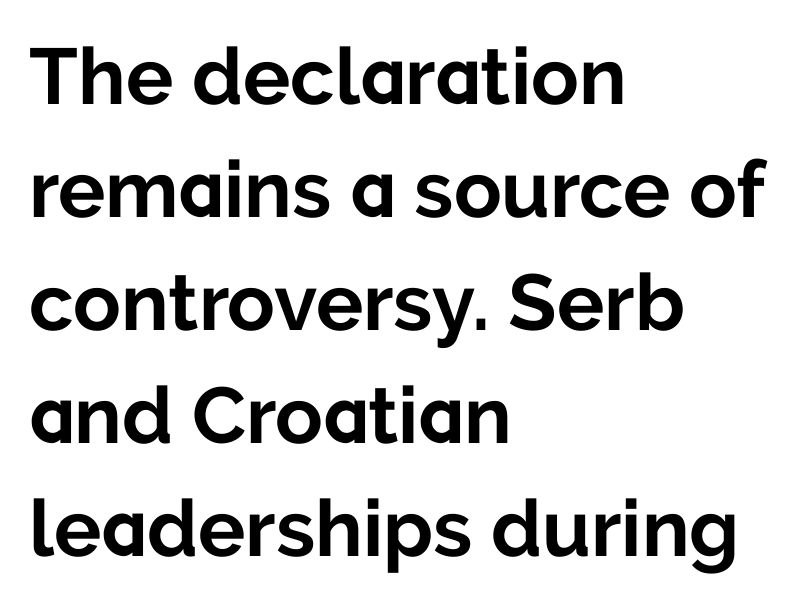
The image shows 79 px bold sans-serif type, upright; set left-aligned, normal line spacing (1.43x), normal letter spacing, not underlined; low stroke contrast and a medium x-height.
